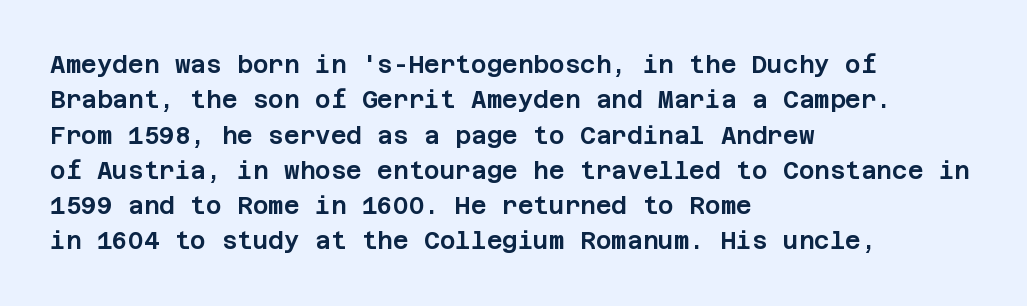
{"italic": "no", "underline": "no", "align": "left", "line_spacing": "normal", "line_spacing_ratio": 1.47, "letter_spacing": "normal", "letter_spacing_em": 0.0, "glyph_px": 24}
